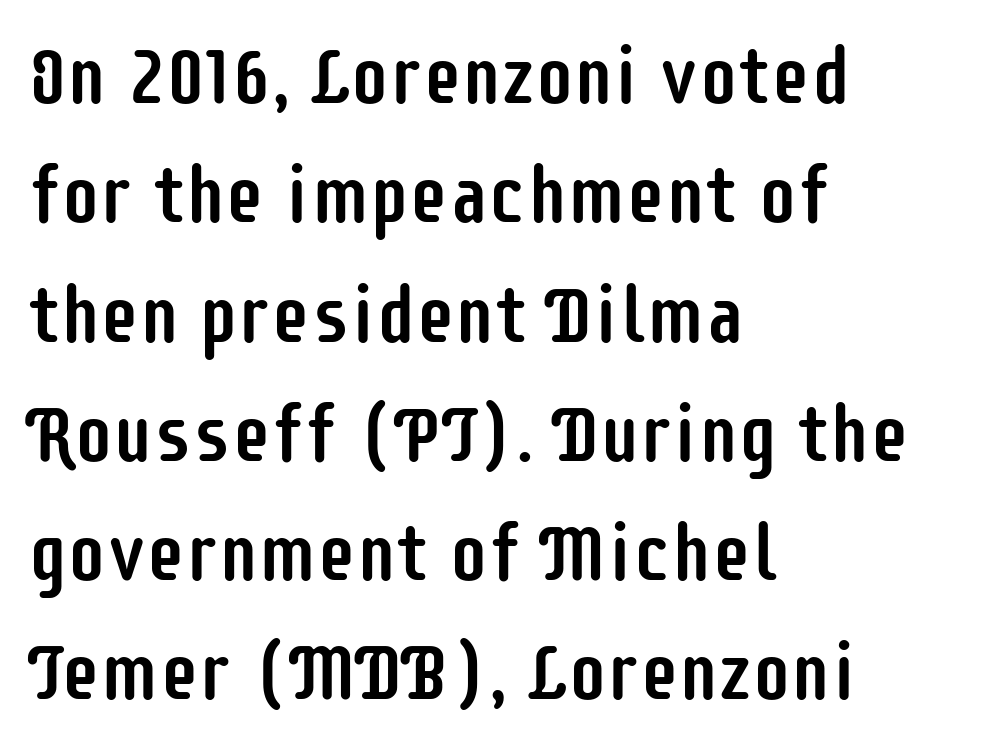
{"serif": "no", "italic": "no", "width": "condensed", "stroke_contrast": "low", "x_height": "large", "monospaced": "no", "underline": "no", "align": "left", "line_spacing": "normal", "line_spacing_ratio": 1.51, "letter_spacing": "normal", "letter_spacing_em": 0.0, "glyph_px": 79}
